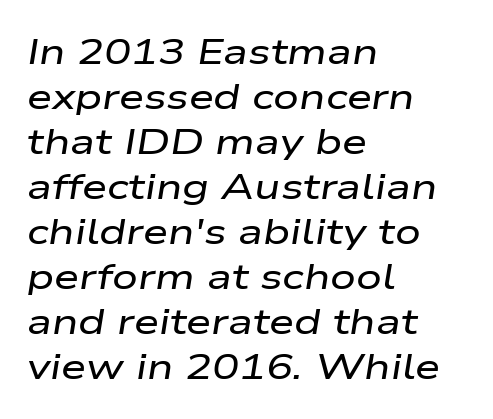
In terms of posture, this sample is oblique. Quick note: interline space is typical. What stands out about the letter spacing? Nothing — it is the standard amount. Beneath every word, the page is bare. All the whitespace from short lines collects on the right. Character widths vary here, with narrow letters taking less room than wide ones.
